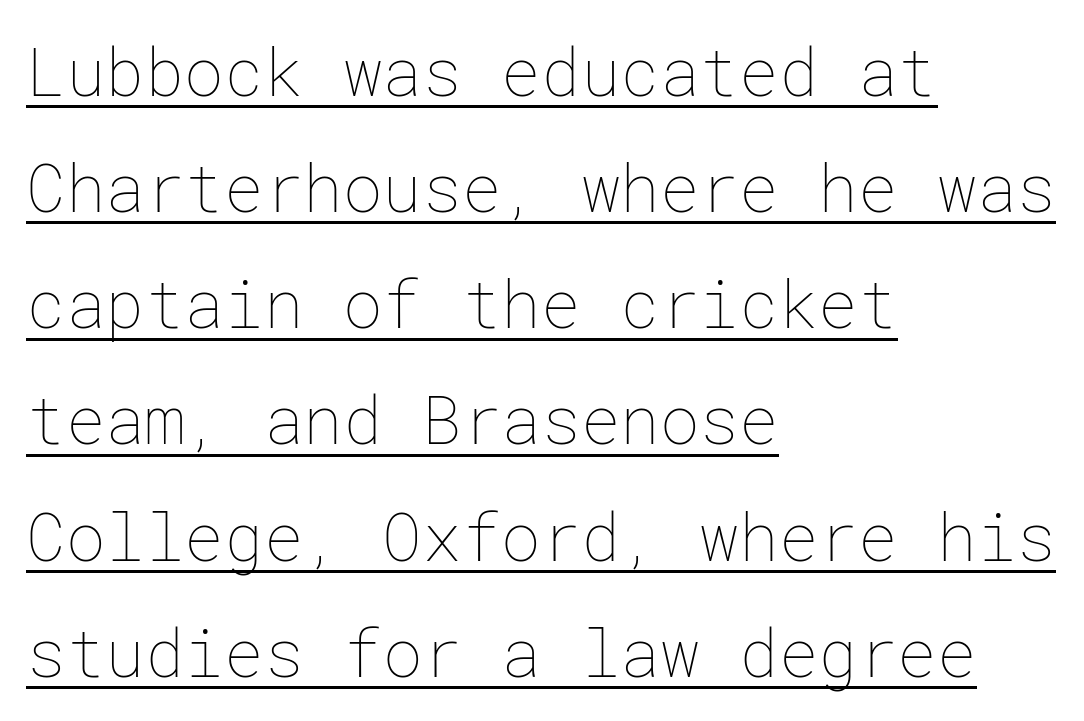
{"italic": "no", "bold": "no", "weight": "thin", "width": "normal", "stroke_contrast": "low", "x_height": "medium", "underline": "yes", "align": "left", "line_spacing_ratio": 1.76, "letter_spacing": "normal", "letter_spacing_em": 0.0, "glyph_px": 66}
